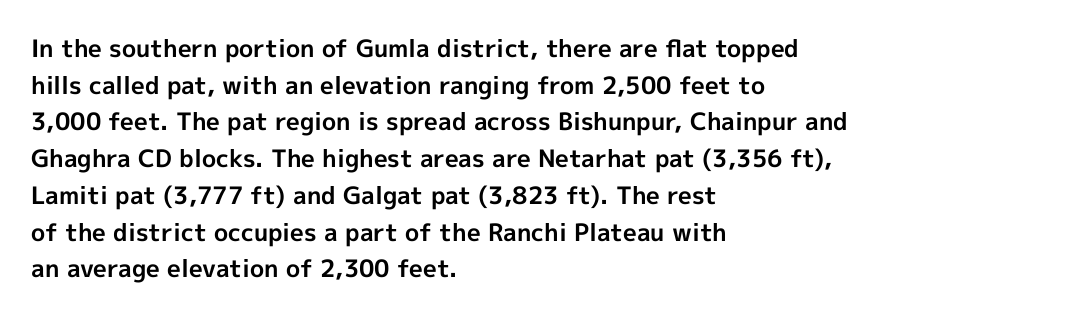
The image shows 24 px bold type, upright; set left-aligned, normal line spacing (1.53x), normal letter spacing, not underlined.
